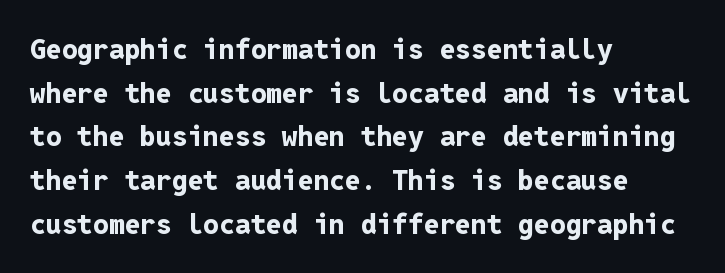
Q: Is the text bold? A: Yes.
Q: Is the text italic (slanted)? A: No, it is upright.
Q: Is the typeface a serif or a sans-serif typeface? A: Sans-serif.
Q: Is the text underlined? A: No.
Q: How is the paragraph aligned? A: Left-aligned.
Q: Is the spacing between letters normal or unusually wide? A: Normal.
Q: Is the spacing between lines tight, normal or loose? A: Normal.
Q: Width (condensed, normal, or wide)? A: Normal.
Q: Stroke contrast? A: Low.
Q: x-height? A: Medium.
Q: Monospaced? A: Yes.
